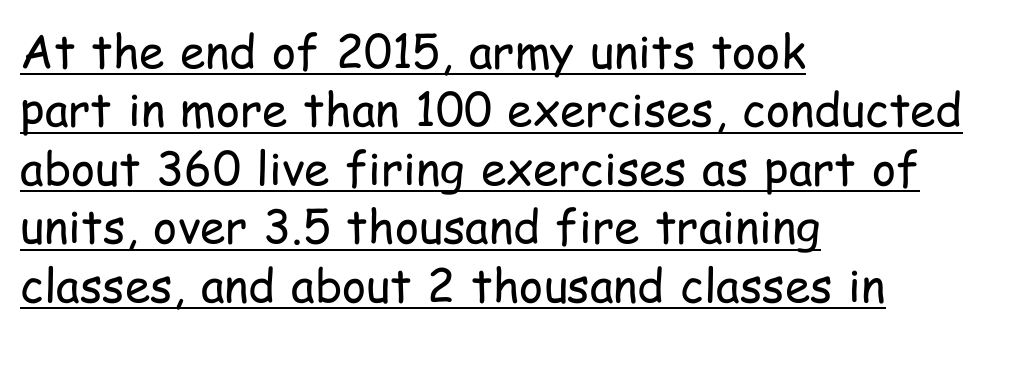
{"serif": "no", "italic": "no", "bold": "no", "weight": "regular", "width": "condensed", "stroke_contrast": "low", "x_height": "medium", "monospaced": "no", "underline": "yes", "align": "left", "line_spacing": "normal", "line_spacing_ratio": 1.27, "letter_spacing": "normal", "letter_spacing_em": 0.0, "glyph_px": 46}
